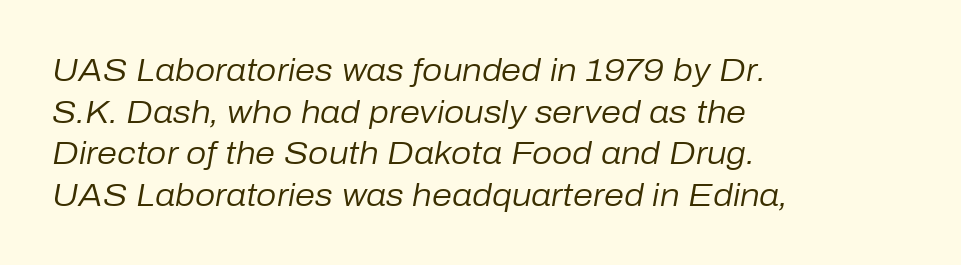
Italic? Definitely — the glyphs are oblique. Heft: none added — not bold. Successive baselines arrive at the customary interval. These lines are rendered in a variable-pitch font.
